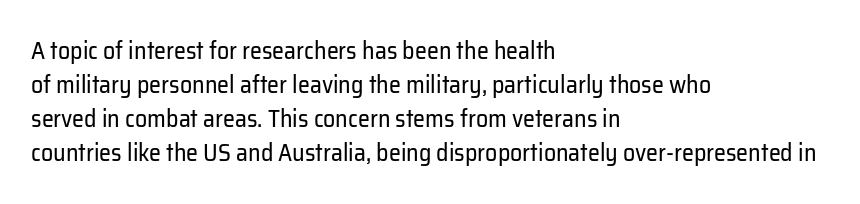
The image shows 24 px text type, upright; set left-aligned, normal line spacing (1.42x), normal letter spacing, not underlined.
